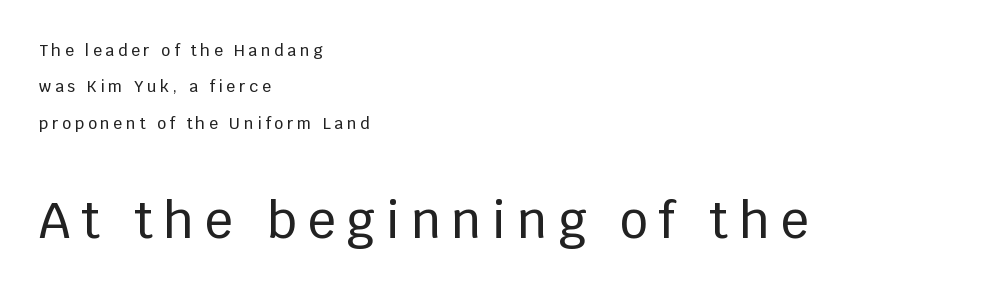
{"serif": "no", "italic": "no", "width": "normal", "stroke_contrast": "low", "x_height": "large", "monospaced": "no", "underline": "no", "align": "left", "line_spacing": "loose", "line_spacing_ratio": 2.28, "letter_spacing": "wide", "letter_spacing_em": 0.22, "larger_block": "second", "size_ratio": 3.06, "glyph_px": 49}
